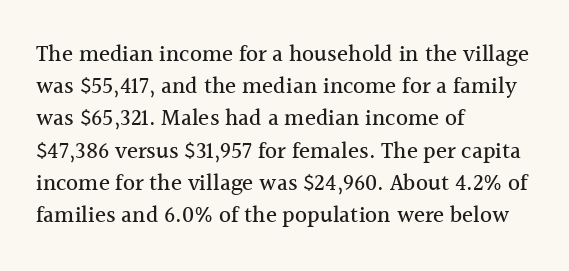
Q: Is the text italic (slanted)? A: No, it is upright.
Q: Is the text underlined? A: No.
Q: How is the paragraph aligned? A: Left-aligned.
Q: Is the spacing between letters normal or unusually wide? A: Normal.
Q: Is the spacing between lines tight, normal or loose? A: Normal.
